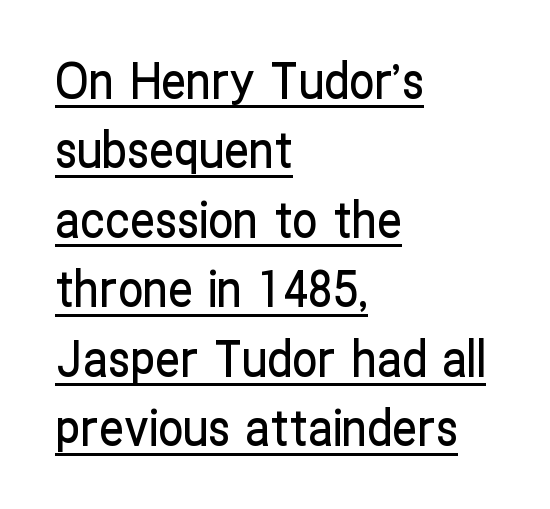
This sample has the flowing, uneven cadence of proportional lettering. Words appear dense and cohesive because spacing is normal. Note: no serifs on the glyphs. Italic: no, the glyphs are upright roman. One glance says typical: line gaps are just what's usual. Notice how a bar underscores the lettering throughout.
